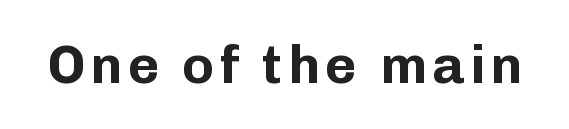
Note: no serifs on the glyphs. Has an underline been added? It has not. Unlike italic type, these characters show no tilt at all. Spacing verdict: proportional, widths tailored to each character.
